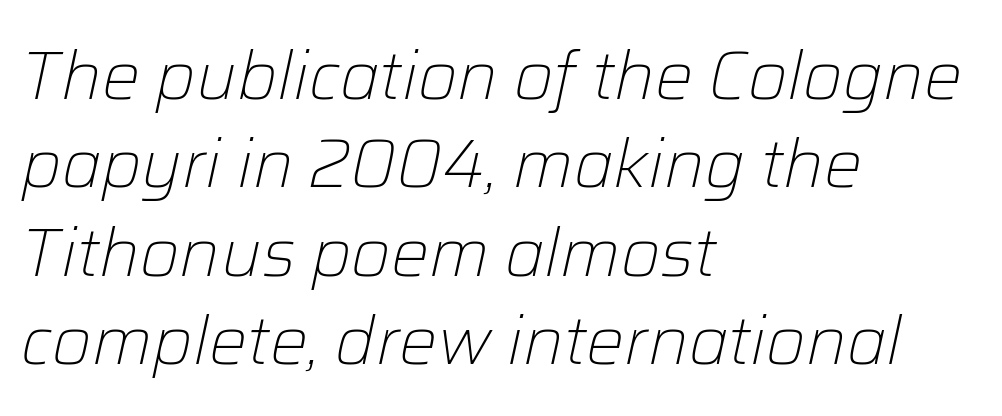
Heaviness? Minimal to ordinary, like unemphasized prose. You could not count columns in this text — the font is proportionally spaced. The rendering uses a moderate line-height, typical for paragraphs. Does extra space separate the letters? No, they use regular spacing. Descenders are the only things crossing below the line.
